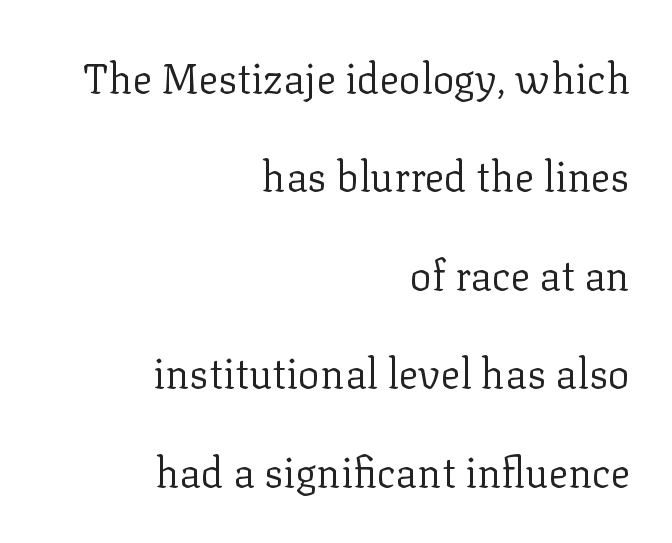
Q: Is the text bold? A: No.
Q: Is the text italic (slanted)? A: No, it is upright.
Q: Is the typeface a serif or a sans-serif typeface? A: Serif.
Q: Is the text underlined? A: No.
Q: How is the paragraph aligned? A: Right-aligned.
Q: Is the spacing between letters normal or unusually wide? A: Normal.
Q: Is the spacing between lines tight, normal or loose? A: Loose.
Q: Width (condensed, normal, or wide)? A: Normal.
Q: Stroke contrast? A: Low.
Q: x-height? A: Medium.
Q: Monospaced? A: No.
